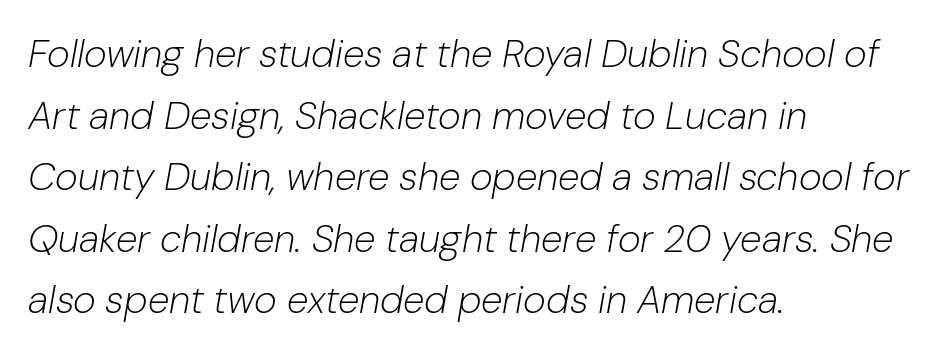
{"italic": "yes", "lean": "right", "slant_degrees": 10, "bold": "no", "weight": "light", "width": "normal", "stroke_contrast": "low", "x_height": "medium", "monospaced": "no", "underline": "no", "align": "left", "line_spacing": "normal", "line_spacing_ratio": 1.58, "letter_spacing": "normal", "letter_spacing_em": 0.0, "glyph_px": 39}
